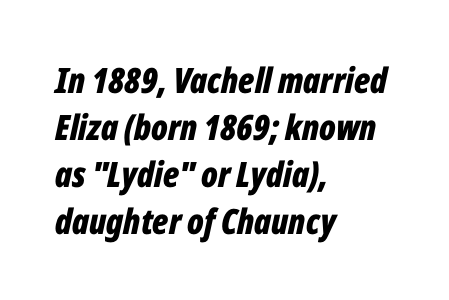
Q: Is the text bold? A: Yes.
Q: Is the text italic (slanted)? A: Yes, it leans right by about 12 degrees.
Q: Is the text underlined? A: No.
Q: How is the paragraph aligned? A: Left-aligned.
Q: Is the spacing between letters normal or unusually wide? A: Normal.
Q: Is the spacing between lines tight, normal or loose? A: Normal.
Q: Width (condensed, normal, or wide)? A: Condensed.
Q: Stroke contrast? A: Low.
Q: x-height? A: Medium.
Q: Monospaced? A: No.
